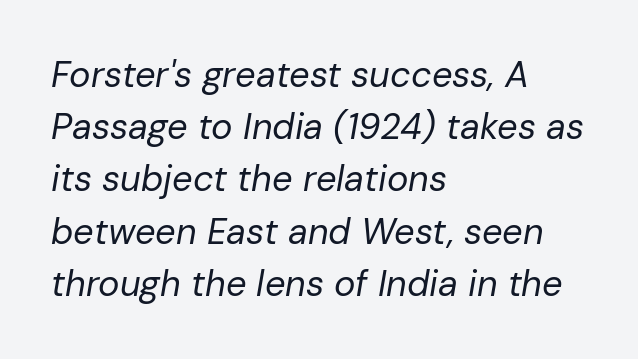
{"italic": "yes", "lean": "right", "slant_degrees": 10, "bold": "no", "weight": "regular", "width": "normal", "stroke_contrast": "low", "x_height": "medium", "monospaced": "no", "underline": "no", "align": "left", "line_spacing": "normal", "line_spacing_ratio": 1.45, "letter_spacing": "normal", "letter_spacing_em": 0.0, "glyph_px": 36}
